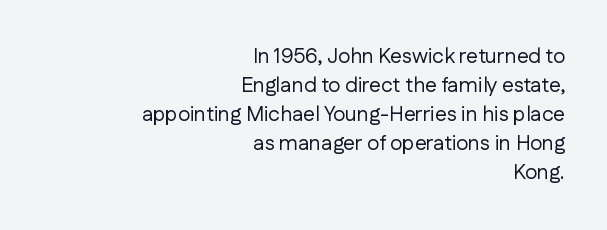
Q: Is the text bold? A: No.
Q: Is the text italic (slanted)? A: No, it is upright.
Q: Is the text underlined? A: No.
Q: How is the paragraph aligned? A: Right-aligned.
Q: Is the spacing between letters normal or unusually wide? A: Normal.
Q: Is the spacing between lines tight, normal or loose? A: Normal.
